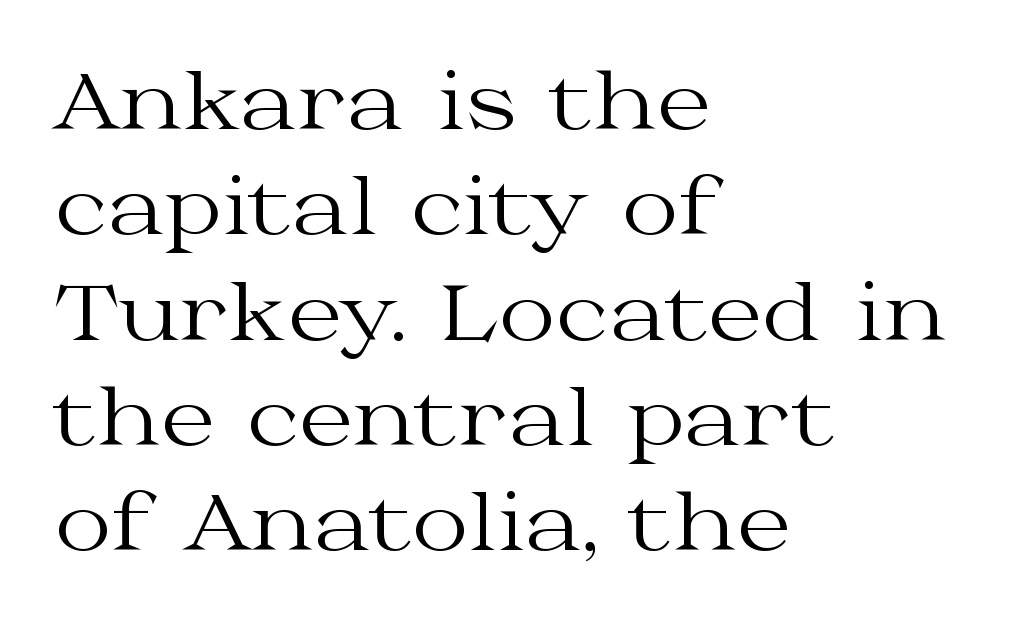
The image shows 78 px regular-weight, wide serif type, upright; set left-aligned, normal line spacing (1.35x), normal letter spacing, not underlined; medium stroke contrast and a medium x-height.
